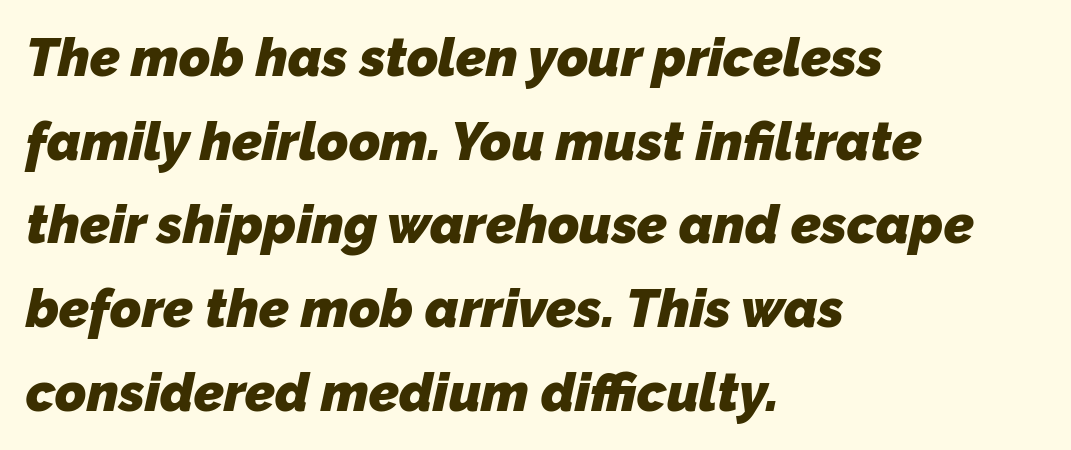
{"serif": "no", "bold": "yes", "weight": "heavy", "width": "normal", "stroke_contrast": "low", "x_height": "medium", "monospaced": "no", "underline": "no", "align": "left", "line_spacing": "normal", "line_spacing_ratio": 1.58, "letter_spacing": "normal", "letter_spacing_em": 0.0, "glyph_px": 53}
